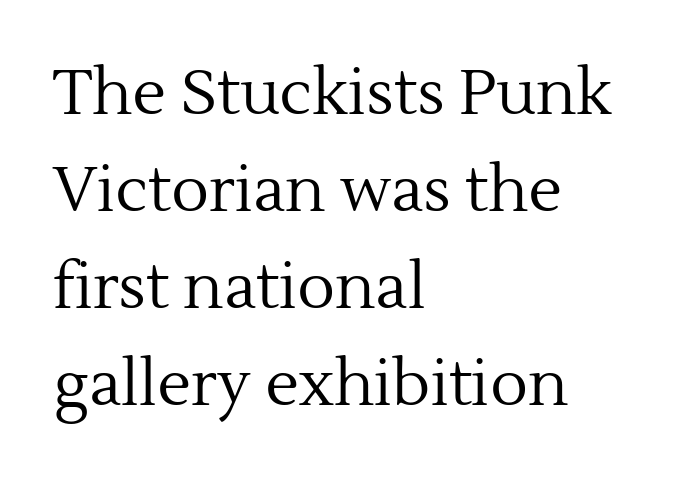
Q: Is the text bold? A: No.
Q: Is the text italic (slanted)? A: No, it is upright.
Q: Is the typeface a serif or a sans-serif typeface? A: Serif.
Q: Is the text underlined? A: No.
Q: How is the paragraph aligned? A: Left-aligned.
Q: Is the spacing between letters normal or unusually wide? A: Normal.
Q: Is the spacing between lines tight, normal or loose? A: Normal.
Q: Width (condensed, normal, or wide)? A: Normal.
Q: x-height? A: Medium.
Q: Monospaced? A: No.
